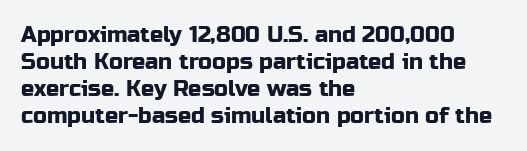
Q: Is the text italic (slanted)? A: No, it is upright.
Q: Is the text underlined? A: No.
Q: How is the paragraph aligned? A: Left-aligned.
Q: Is the spacing between letters normal or unusually wide? A: Normal.
